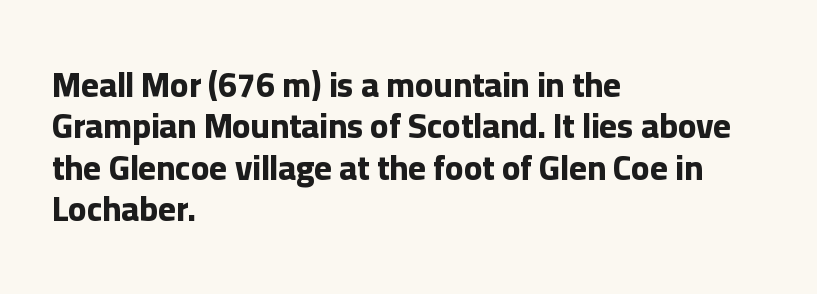
Q: Is the text bold? A: Yes.
Q: Is the text italic (slanted)? A: No, it is upright.
Q: Is the typeface a serif or a sans-serif typeface? A: Sans-serif.
Q: Is the text underlined? A: No.
Q: How is the paragraph aligned? A: Left-aligned.
Q: Is the spacing between letters normal or unusually wide? A: Normal.
Q: Width (condensed, normal, or wide)? A: Normal.
Q: Stroke contrast? A: Low.
Q: x-height? A: Medium.
Q: Monospaced? A: No.
